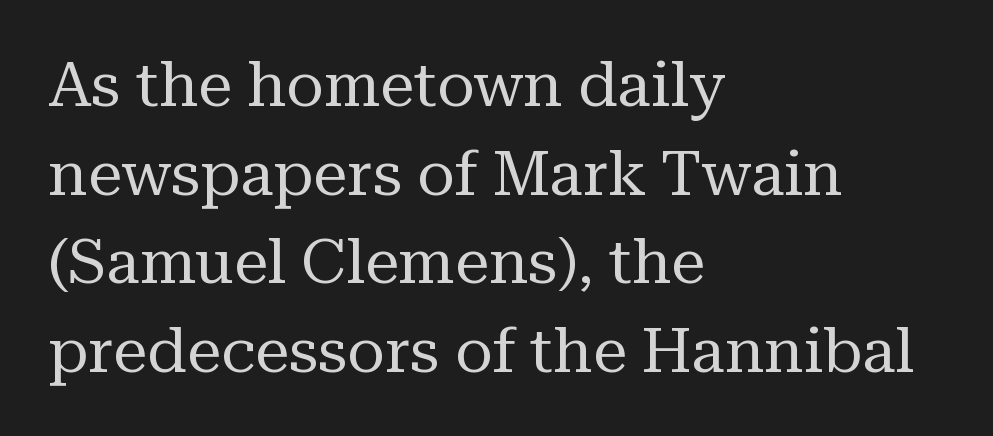
{"serif": "yes", "italic": "no", "bold": "no", "weight": "regular", "width": "normal", "stroke_contrast": "medium", "x_height": "medium", "monospaced": "no", "underline": "no", "align": "left", "line_spacing": "normal", "line_spacing_ratio": 1.43, "letter_spacing": "normal", "letter_spacing_em": 0.0, "glyph_px": 62}
